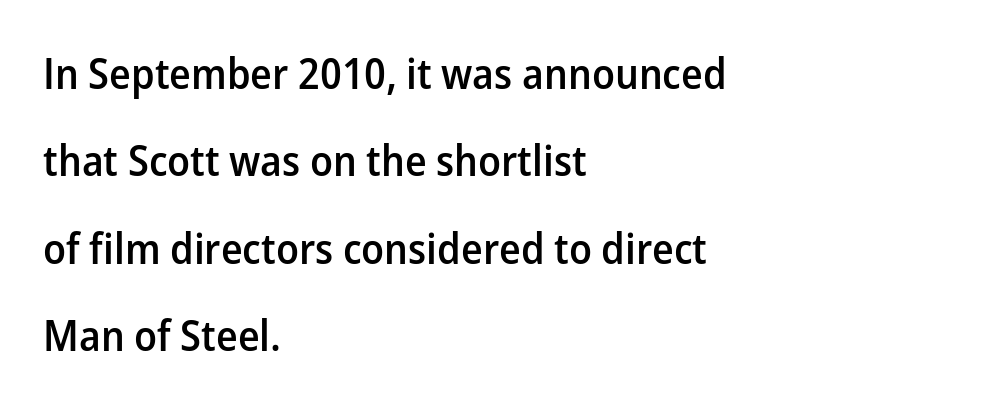
Is there much room between lines? Yes — plenty of vertical air separates them. The compositor pushed each line to the left boundary. Summary of weight: moderately heavy, a semibold. The letters carry no serifs — their stems end cleanly without finishing strokes. Letters rest on an invisible, unmarked baseline.
